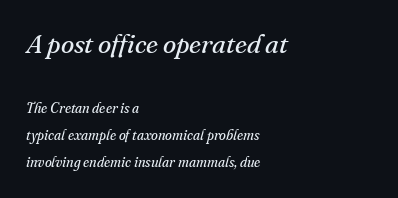
The passage shown leans; its letterforms are oblique. Of the two passages, the one on top uses the larger point size. If you measured baseline to baseline, you'd find a long distance. If you drew a ruler down the left edge, every line would touch it. Stroke mass is kept to a normal reading level or below. What stands out about the letter spacing? Nothing — it is the standard amount.
